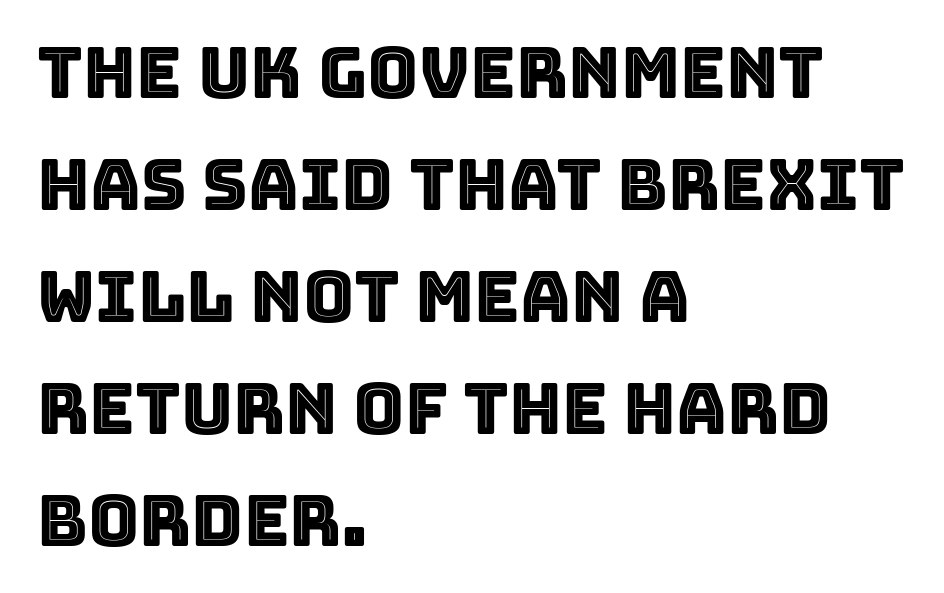
The image shows 70 px text type, upright; set left-aligned, normal line spacing (1.6x), normal letter spacing, not underlined; a large x-height.
